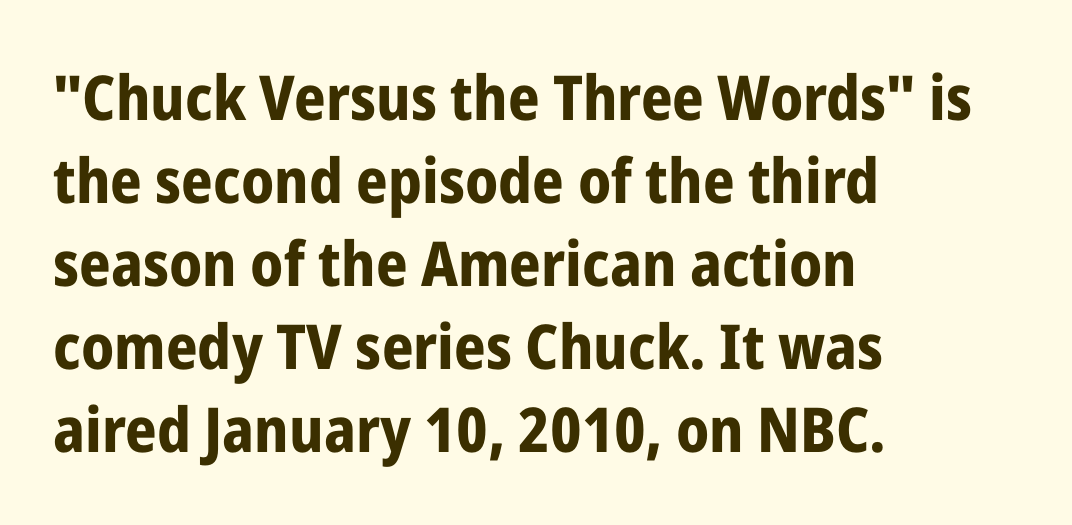
{"serif": "no", "italic": "no", "bold": "yes", "weight": "bold", "width": "condensed", "stroke_contrast": "low", "x_height": "medium", "monospaced": "no", "underline": "no", "align": "left", "line_spacing": "normal", "line_spacing_ratio": 1.34, "letter_spacing": "normal", "letter_spacing_em": 0.0, "glyph_px": 62}
